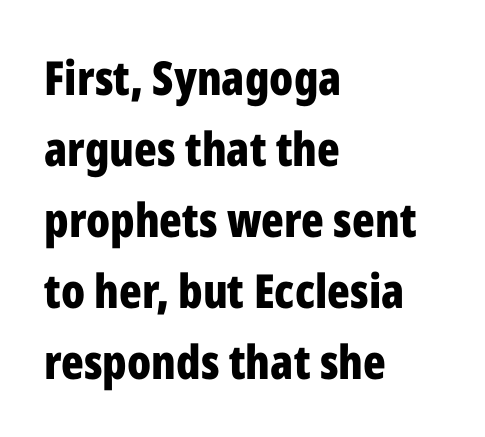
{"serif": "no", "italic": "no", "bold": "yes", "weight": "bold", "width": "condensed", "stroke_contrast": "low", "x_height": "medium", "monospaced": "no", "underline": "no", "align": "left", "line_spacing": "normal", "line_spacing_ratio": 1.51, "letter_spacing": "normal", "letter_spacing_em": 0.0, "glyph_px": 47}
